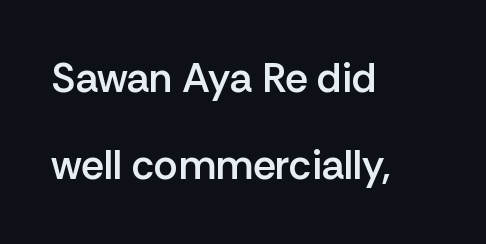
The image shows 41 px semibold sans-serif type, upright; set left-aligned, loose line spacing (2.13x), normal letter spacing, not underlined; low stroke contrast and a medium x-height.
